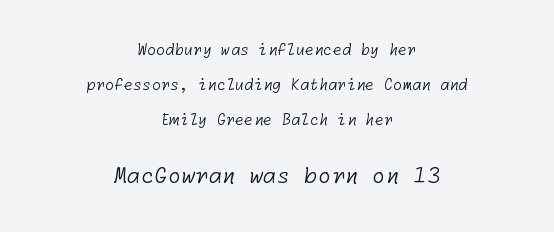
Caption: upper text group reduced, lower text group enlarged. How would I describe the line gaps? Wide and relaxed. The passage shown is not bold in any degree. The lines in this sample share a center point and differ in where they start and stop.
